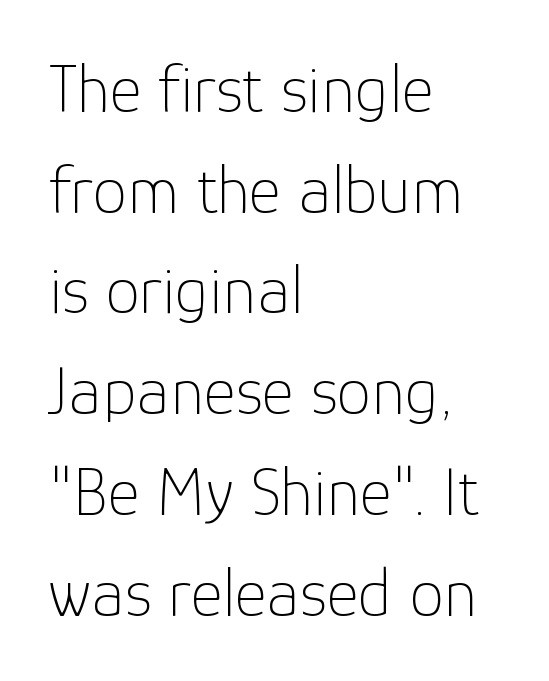
This sample has the flowing, uneven cadence of proportional lettering. Does extra space separate the letters? No, they use regular spacing. Nothing sits at the stroke ends, so this counts as sans-serif. This is roman type, the default non-slanted kind. The strip under each line holds only bare page. The font is comparable to plain body text, perhaps lighter.
